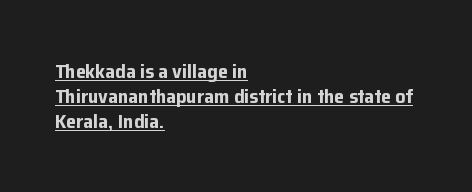
The image shows 20 px bold type, upright; set left-aligned, normal line spacing (1.25x), normal letter spacing, underlined.
